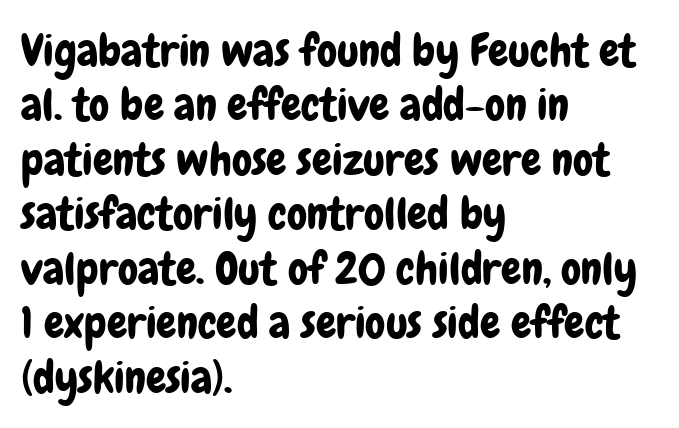
Q: Is the text italic (slanted)? A: No, it is upright.
Q: Is the typeface a serif or a sans-serif typeface? A: Sans-serif.
Q: Is the text underlined? A: No.
Q: How is the paragraph aligned? A: Left-aligned.
Q: Is the spacing between letters normal or unusually wide? A: Normal.
Q: Width (condensed, normal, or wide)? A: Condensed.
Q: Stroke contrast? A: Low.
Q: x-height? A: Medium.
Q: Monospaced? A: No.
